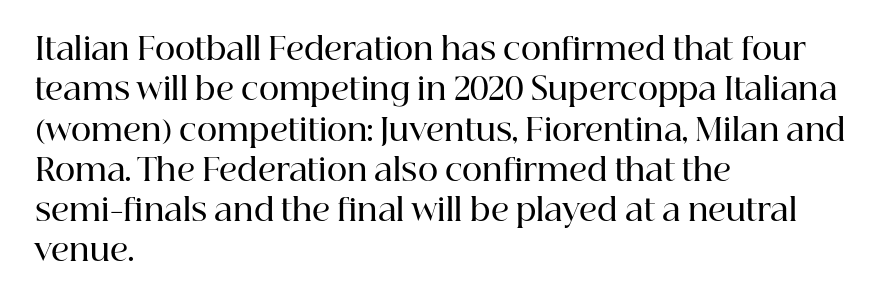
{"serif": "yes", "italic": "no", "bold": "semi", "weight": "semibold", "width": "normal", "stroke_contrast": "high", "x_height": "medium", "monospaced": "no", "underline": "no", "align": "left", "line_spacing": "normal", "line_spacing_ratio": 1.3, "letter_spacing": "normal", "letter_spacing_em": 0.0, "glyph_px": 31}
